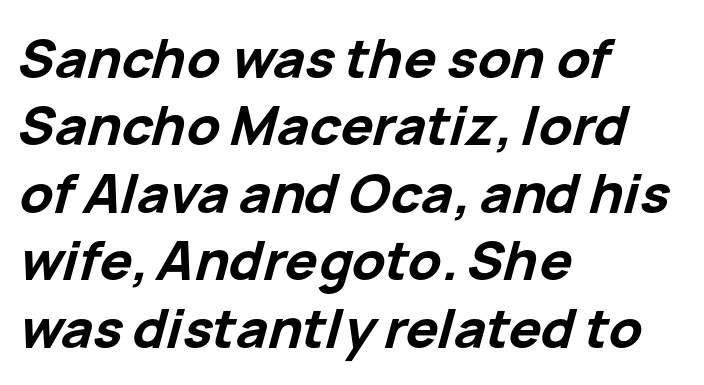
The image shows 54 px bold type, italic (leaning right); set left-aligned, normal line spacing (1.25x), normal letter spacing, not underlined; low stroke contrast and a medium x-height.
